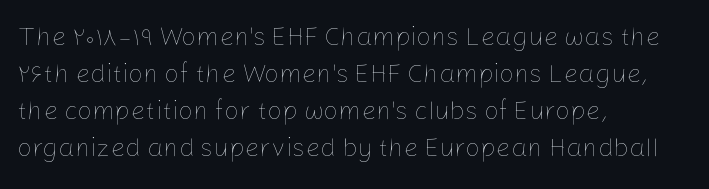
Rule under the text: the space is simply empty. The tracking reads as untouched default to a designer's eye. Compared with a typical body face, this is equally light or lighter still. A student would call this left alignment; a typographer would say flush left, rag right. The rows are spaced the way most documents space them.
